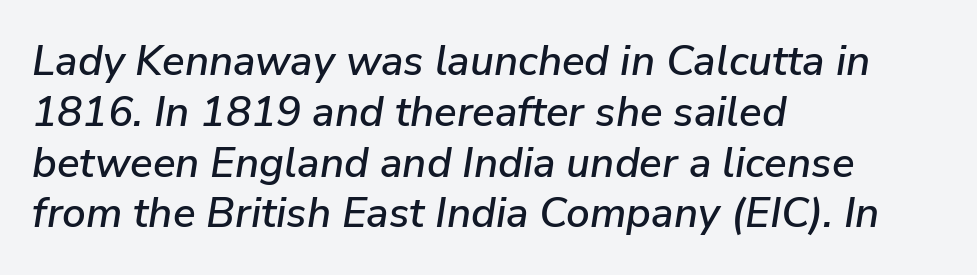
The face used here is proportionally spaced, like ordinary book or web type. The space beneath each line is pristine and unruled. Characters are canted at an angle relative to the baseline's perpendicular. Visually the block forms a straight wall on the left and a jagged coastline on the right.
